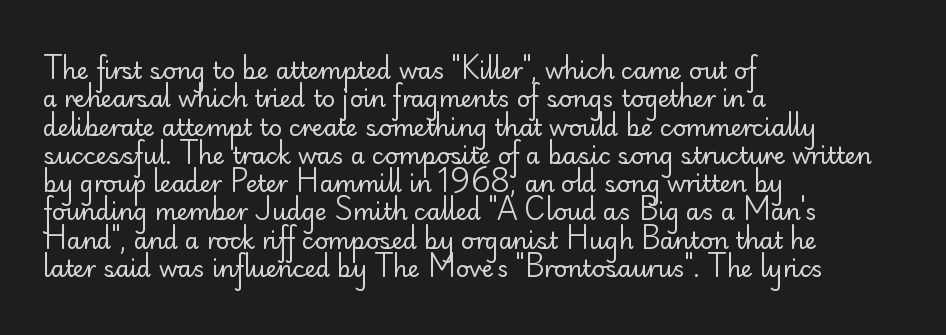
Q: Is the text bold? A: No.
Q: Is the text italic (slanted)? A: No, it is upright.
Q: Is the text underlined? A: No.
Q: How is the paragraph aligned? A: Left-aligned.
Q: Is the spacing between letters normal or unusually wide? A: Normal.
